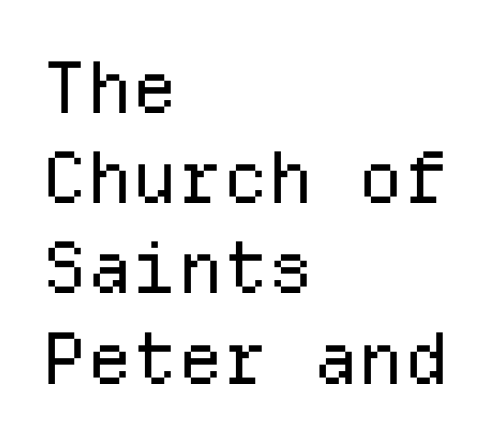
Q: Is the text bold? A: No.
Q: Is the text italic (slanted)? A: No, it is upright.
Q: Is the typeface a serif or a sans-serif typeface? A: Sans-serif.
Q: Is the text underlined? A: No.
Q: How is the paragraph aligned? A: Left-aligned.
Q: Is the spacing between letters normal or unusually wide? A: Normal.
Q: Is the spacing between lines tight, normal or loose? A: Normal.
Q: Width (condensed, normal, or wide)? A: Normal.
Q: Stroke contrast? A: Low.
Q: x-height? A: Medium.
Q: Monospaced? A: Yes.
